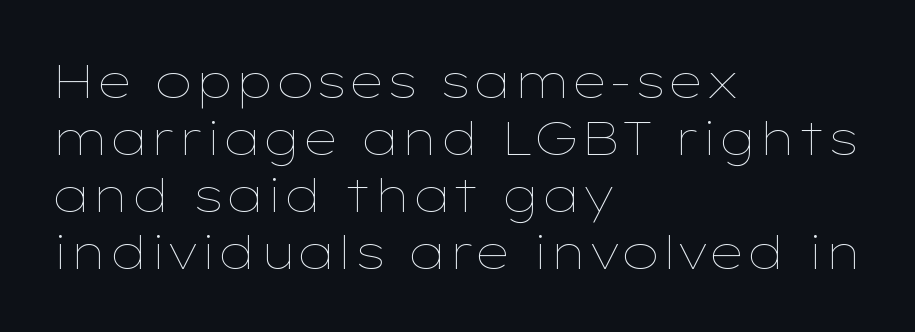
Weight: not bold — regular or lighter. Looks like regular typesetting: each glyph gets only the width it needs. The letterforms sit shoulder to shoulder at normal distance. Descenders hang freely into open space. Ascenders rise straight up at ninety degrees.
